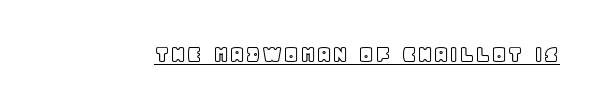
Posture: vertical. Is the letter spacing exaggerated? No — it looks like the ordinary default. These characters rest on top of a visible drawn line.
